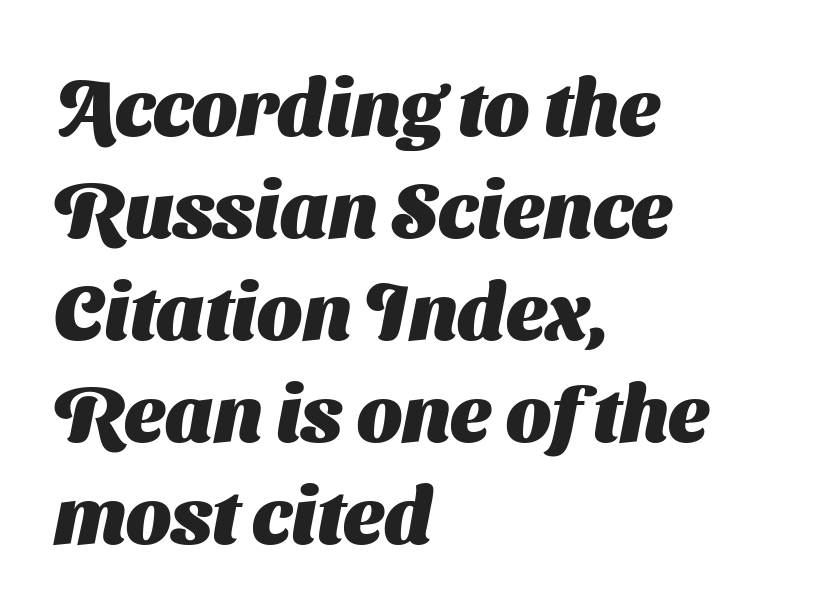
The image shows 79 px heavy sans-serif type; set left-aligned, normal line spacing (1.29x), normal letter spacing, not underlined; medium stroke contrast and a medium x-height.
